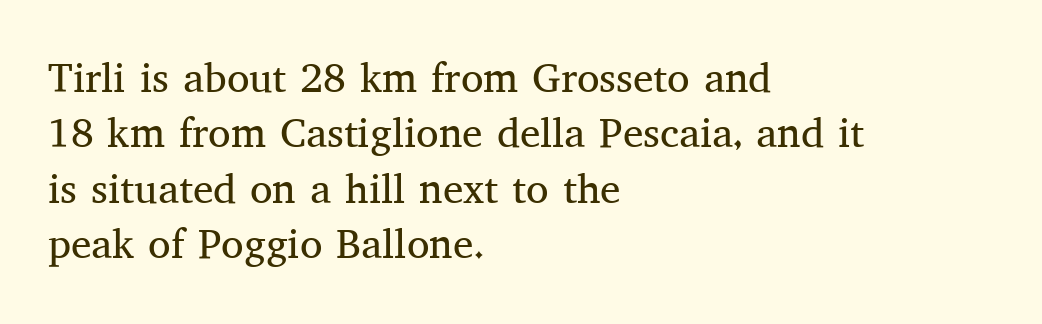
The image shows 41 px regular-weight serif type, upright; set left-aligned, normal line spacing (1.35x), normal letter spacing, not underlined; medium stroke contrast and a medium x-height.
